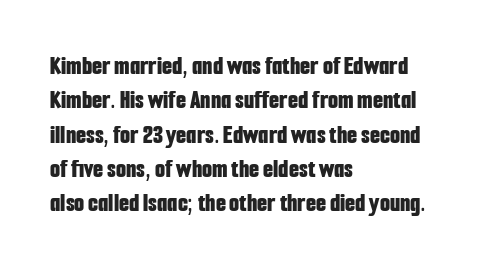
{"italic": "no", "bold": "yes", "underline": "no", "align": "left", "line_spacing": "normal", "line_spacing_ratio": 1.32, "letter_spacing": "normal", "letter_spacing_em": 0.0, "glyph_px": 26}
